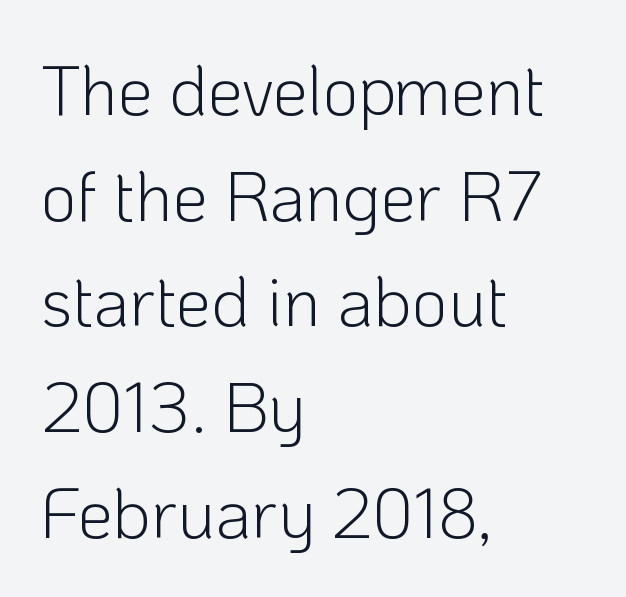
{"serif": "no", "italic": "no", "bold": "no", "weight": "light", "width": "normal", "stroke_contrast": "low", "x_height": "medium", "monospaced": "no", "underline": "no", "align": "left", "line_spacing": "normal", "line_spacing_ratio": 1.51, "letter_spacing": "normal", "letter_spacing_em": 0.0, "glyph_px": 70}
